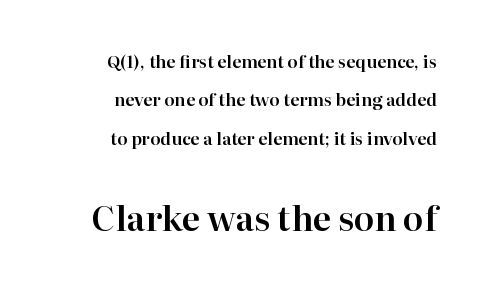
{"serif": "yes", "italic": "no", "width": "normal", "stroke_contrast": "high", "x_height": "medium", "monospaced": "no", "underline": "no", "align": "right", "line_spacing": "loose", "line_spacing_ratio": 2.26, "letter_spacing": "normal", "letter_spacing_em": 0.0, "larger_block": "second", "size_ratio": 2.0, "glyph_px": 34}
